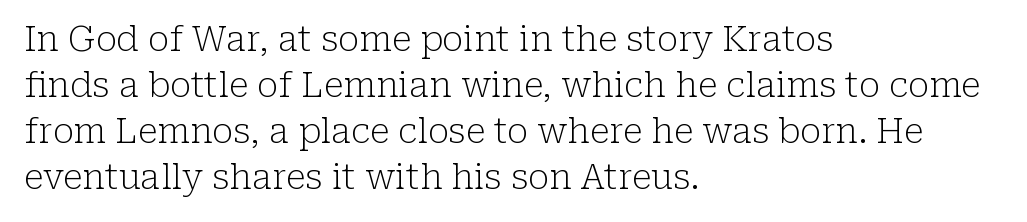
The type sits square on the baseline with zero lean. This sample uses plain, unmodified letter spacing. Do the characters align in a grid? No, the font is proportional. The baseline area is clear. The type family on display is of the serif kind.
